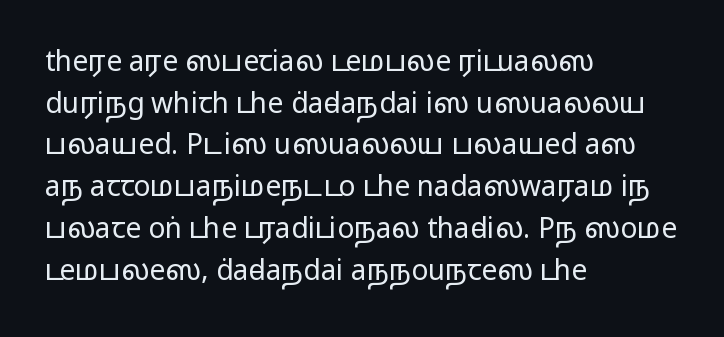
Q: Is the text bold? A: No.
Q: Is the text italic (slanted)? A: No, it is upright.
Q: Is the typeface a serif or a sans-serif typeface? A: Sans-serif.
Q: Is the text underlined? A: No.
Q: How is the paragraph aligned? A: Left-aligned.
Q: Is the spacing between letters normal or unusually wide? A: Normal.
Q: Is the spacing between lines tight, normal or loose? A: Normal.
Q: Width (condensed, normal, or wide)? A: Wide.
Q: Stroke contrast? A: Low.
Q: x-height? A: Medium.
Q: Monospaced? A: No.
